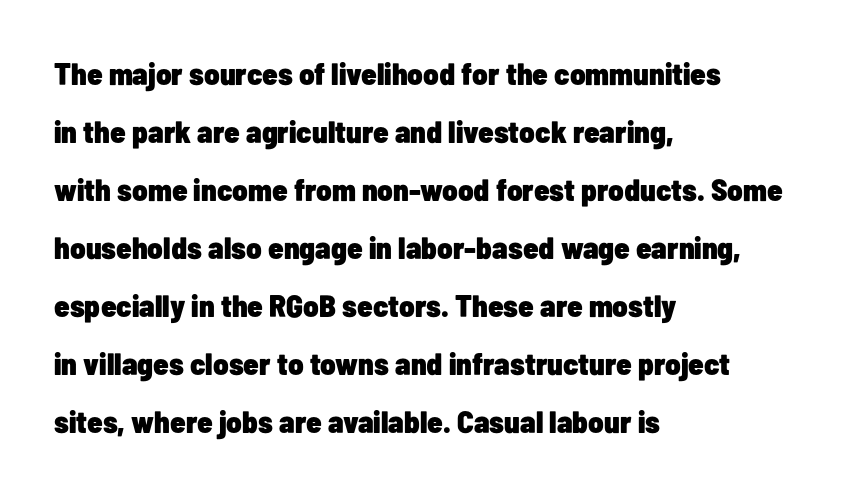
Q: Is the text bold? A: Yes.
Q: Is the text italic (slanted)? A: No, it is upright.
Q: Is the typeface a serif or a sans-serif typeface? A: Sans-serif.
Q: Is the text underlined? A: No.
Q: How is the paragraph aligned? A: Left-aligned.
Q: Is the spacing between letters normal or unusually wide? A: Normal.
Q: Width (condensed, normal, or wide)? A: Condensed.
Q: Stroke contrast? A: Low.
Q: x-height? A: Medium.
Q: Monospaced? A: No.
